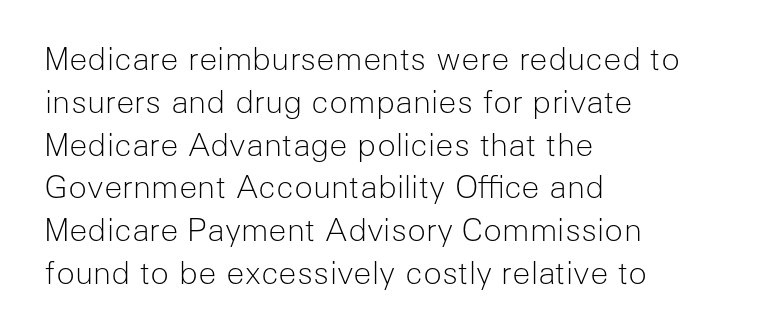
Compared with typical body copy, the letter spacing here is the same. These lines were composed using upright roman letters. Typographically, this falls in the sans-serif category. This sample has the flowing, uneven cadence of proportional lettering. These lines sit exactly where default settings would place them. No word sits above an underline.
